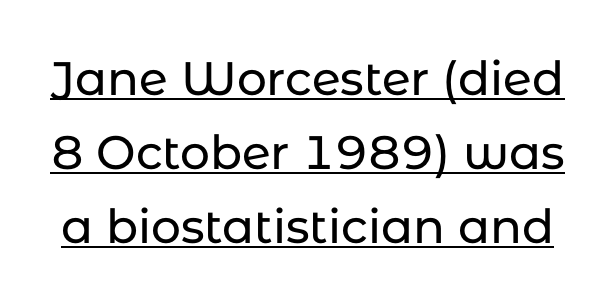
{"serif": "no", "italic": "no", "width": "normal", "stroke_contrast": "low", "x_height": "medium", "monospaced": "no", "underline": "yes", "line_spacing": "normal", "line_spacing_ratio": 1.57, "letter_spacing": "normal", "letter_spacing_em": 0.0, "glyph_px": 47}
